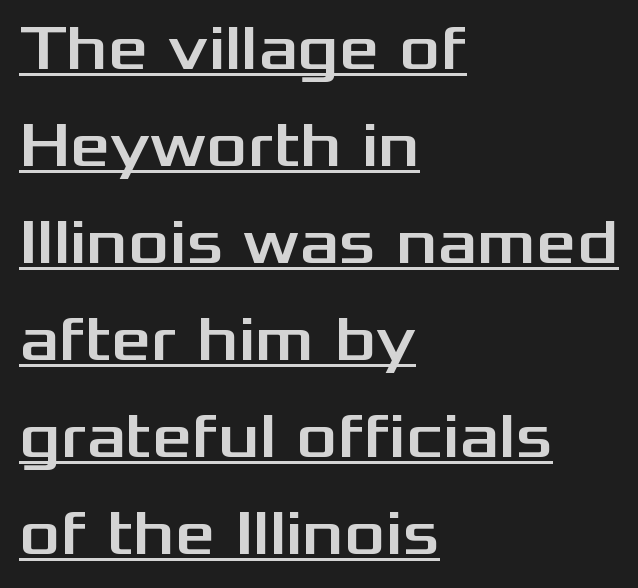
Q: Is the text italic (slanted)? A: No, it is upright.
Q: Is the typeface a serif or a sans-serif typeface? A: Sans-serif.
Q: Is the text underlined? A: Yes.
Q: How is the paragraph aligned? A: Left-aligned.
Q: Is the spacing between letters normal or unusually wide? A: Normal.
Q: Is the spacing between lines tight, normal or loose? A: Normal.
Q: Width (condensed, normal, or wide)? A: Wide.
Q: Stroke contrast? A: Medium.
Q: x-height? A: Medium.
Q: Monospaced? A: No.
